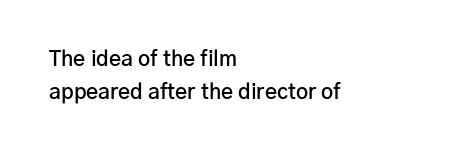
The image shows 21 px text type, upright; set left-aligned, normal line spacing (1.56x), normal letter spacing, not underlined.
